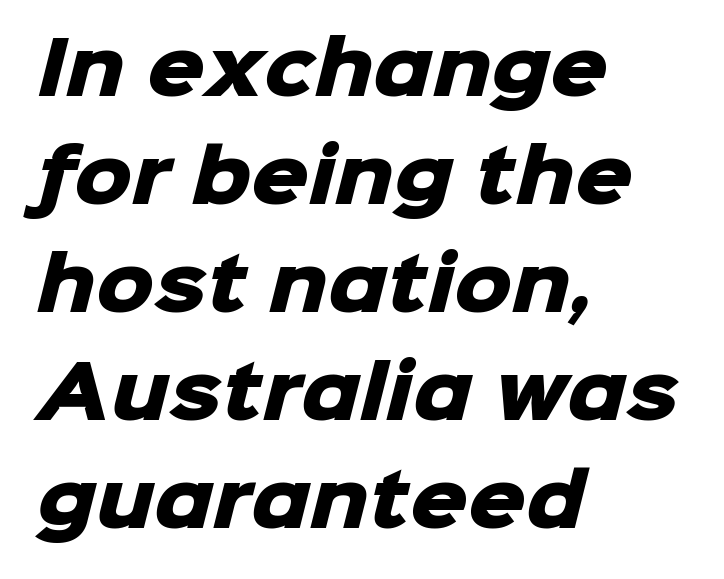
{"serif": "no", "bold": "yes", "weight": "heavy", "width": "normal", "stroke_contrast": "low", "x_height": "medium", "monospaced": "no", "underline": "no", "align": "left", "line_spacing": "normal", "line_spacing_ratio": 1.5, "letter_spacing": "normal", "letter_spacing_em": 0.0, "glyph_px": 72}
